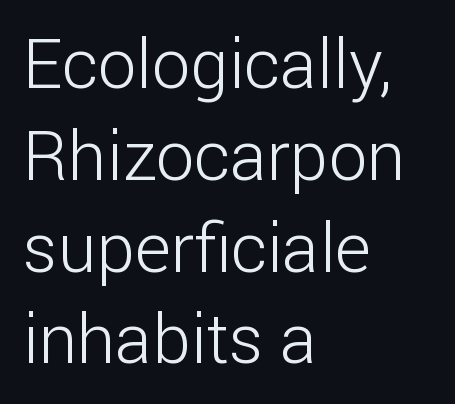
The image shows 69 px light sans-serif type, upright; set left-aligned, normal line spacing (1.33x), normal letter spacing, not underlined; low stroke contrast and a medium x-height.
